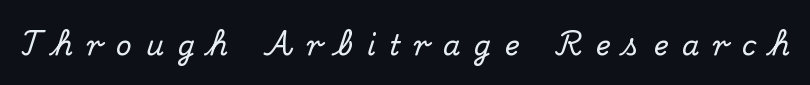
The image shows 28 px serif type; set unusually wide letter spacing (+0.49 em), not underlined; medium stroke contrast and a small x-height.
